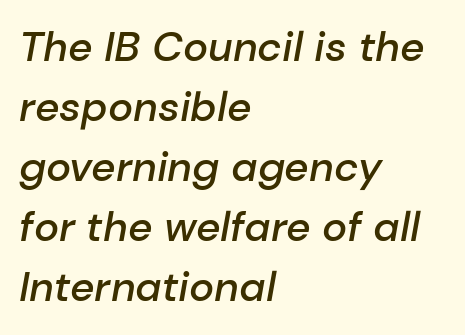
Line starts are locked; line ends wander. Each row of text sits above clean, open space. Characters follow at the spacing the type designer built in. An italicized treatment has been applied to the whole sample. The strokes are fattened partway — semibold, not bold. Looks like regular typesetting: each glyph gets only the width it needs.
